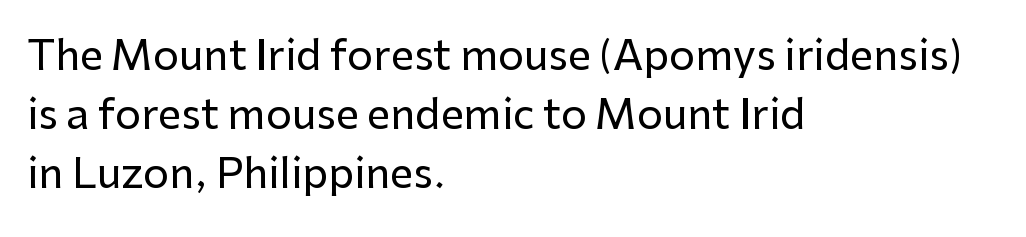
Q: Is the text italic (slanted)? A: No, it is upright.
Q: Is the typeface a serif or a sans-serif typeface? A: Sans-serif.
Q: Is the text underlined? A: No.
Q: How is the paragraph aligned? A: Left-aligned.
Q: Is the spacing between letters normal or unusually wide? A: Normal.
Q: Is the spacing between lines tight, normal or loose? A: Normal.
Q: Width (condensed, normal, or wide)? A: Normal.
Q: Stroke contrast? A: Low.
Q: x-height? A: Medium.
Q: Monospaced? A: No.
